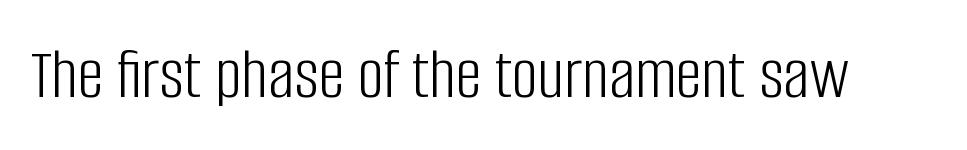
The image shows 73 px light, condensed sans-serif type, upright; set normal letter spacing, not underlined; low stroke contrast and a large x-height.
